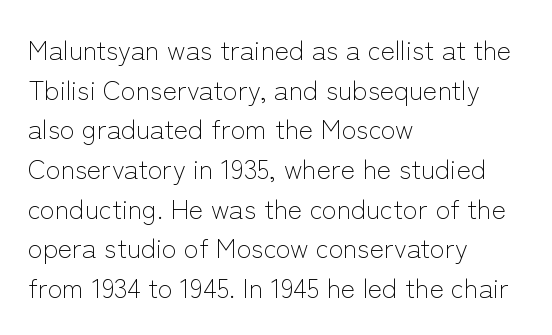
Notice how descenders clear the ascenders below comfortably — that's standard leading. Inter-character spacing is left at the font's built-in metrics. Bare-footed words on every line. The strokes are not fattened; the text isn't bold. A student would call this left alignment; a typographer would say flush left, rag right.
